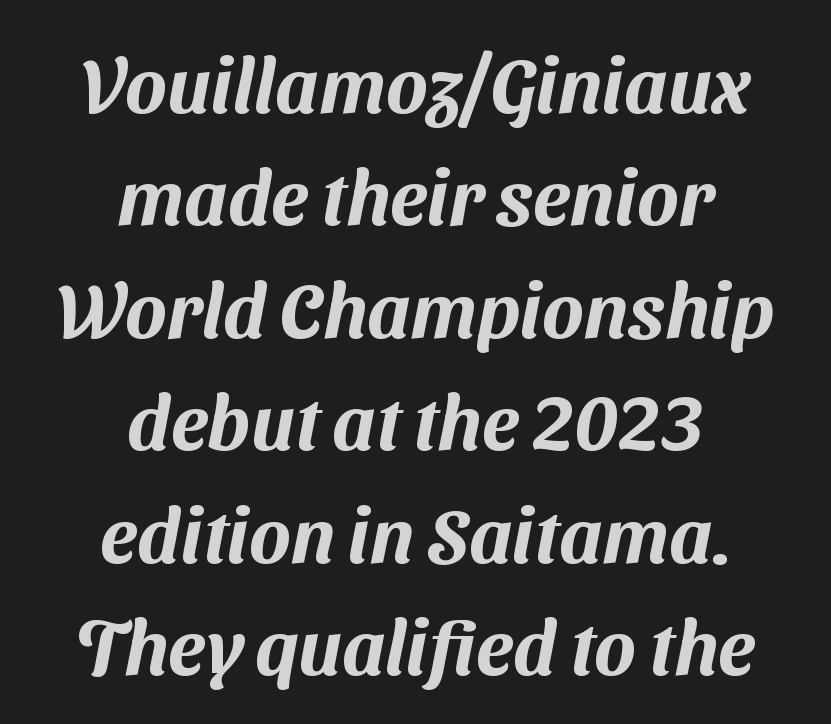
The image shows 77 px sans-serif type; set centered, normal line spacing (1.46x), normal letter spacing, not underlined; medium stroke contrast and a medium x-height.
